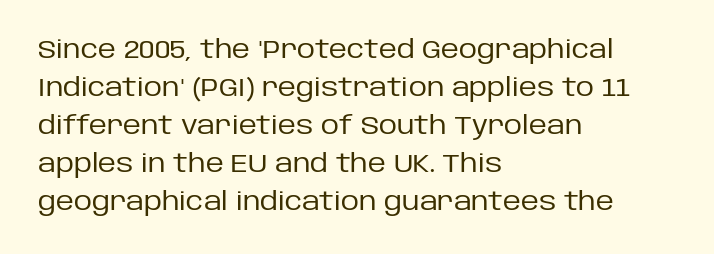
The font's upright variant was chosen for this text. The specimen omits any rule beneath the text block's lines. All the whitespace from short lines collects on the right. Tracking here is standard; glyphs follow each other at the usual distance.
